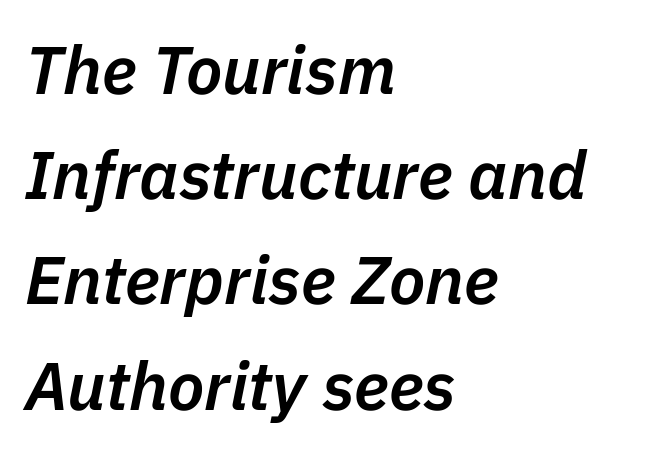
Summary of weight: moderately heavy, a semibold. This rendering features lettering with no underline. Note the varied advance widths — an 'i' is clearly narrower than an 'm'. The passage shown stacks its lines at a standard gap. Horizontal alignment here is leftward, the default for most running prose.
